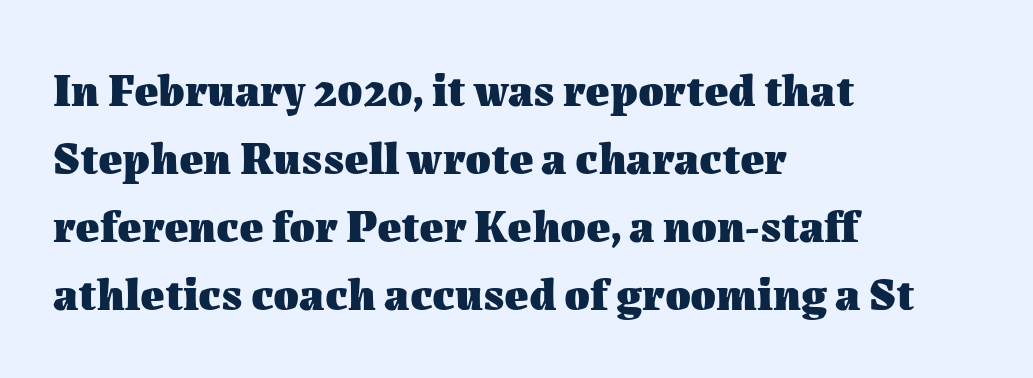
Q: Is the text bold? A: Yes.
Q: Is the text italic (slanted)? A: No, it is upright.
Q: Is the text underlined? A: No.
Q: How is the paragraph aligned? A: Left-aligned.
Q: Is the spacing between letters normal or unusually wide? A: Normal.
Q: Is the spacing between lines tight, normal or loose? A: Normal.
Q: Width (condensed, normal, or wide)? A: Normal.
Q: Stroke contrast? A: Medium.
Q: x-height? A: Medium.
Q: Monospaced? A: No.
